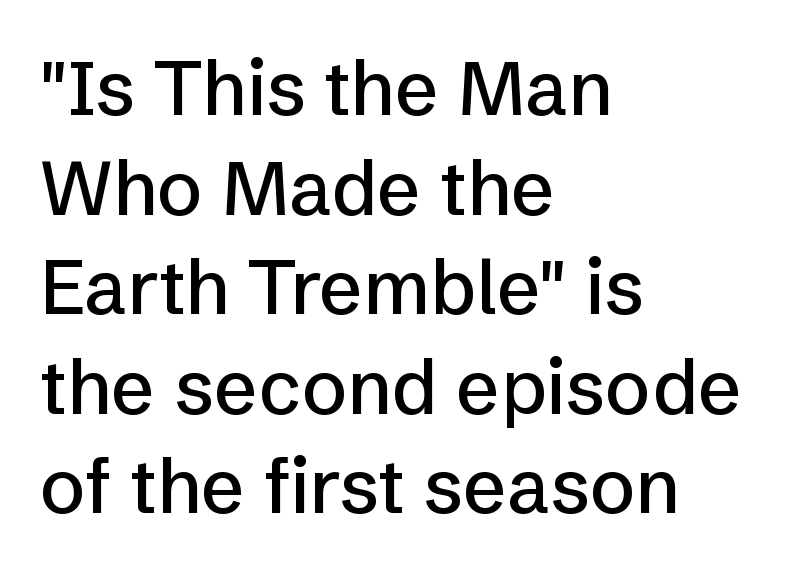
The image shows 76 px sans-serif type, upright; set left-aligned, normal line spacing (1.31x), normal letter spacing, not underlined; low stroke contrast and a medium x-height.
